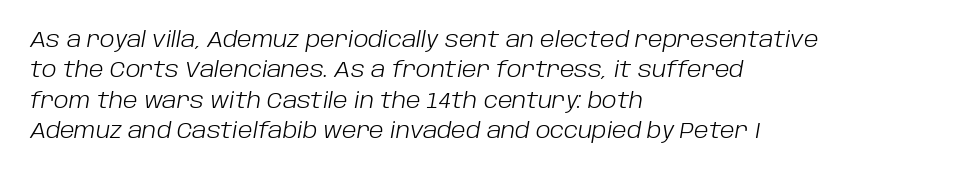
Vertical spacing — default. Line starts are locked; line ends wander. On a weight scale, this lands at 450 or below. Characters follow at the spacing the type designer built in. Posture: slanted. Check the space under the baseline: it is left empty.
